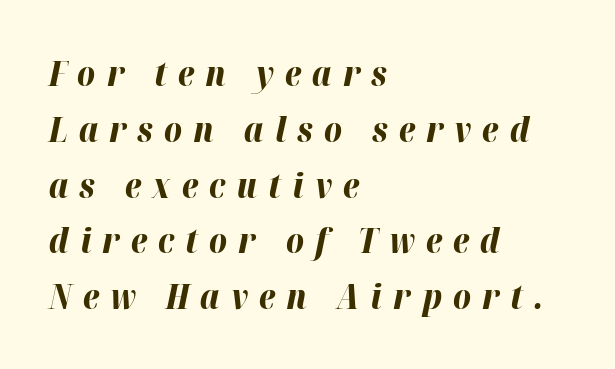
Q: Is the text bold? A: Yes.
Q: Is the text italic (slanted)? A: Yes, it leans right by about 12 degrees.
Q: Is the text underlined? A: No.
Q: How is the paragraph aligned? A: Left-aligned.
Q: Is the spacing between letters normal or unusually wide? A: Unusually wide.
Q: Is the spacing between lines tight, normal or loose? A: Normal.
Q: Width (condensed, normal, or wide)? A: Normal.
Q: Stroke contrast? A: High.
Q: x-height? A: Medium.
Q: Monospaced? A: No.
